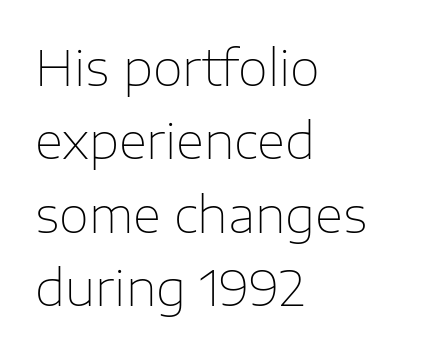
Q: Is the text bold? A: No.
Q: Is the text italic (slanted)? A: No, it is upright.
Q: Is the typeface a serif or a sans-serif typeface? A: Sans-serif.
Q: Is the text underlined? A: No.
Q: How is the paragraph aligned? A: Left-aligned.
Q: Is the spacing between letters normal or unusually wide? A: Normal.
Q: Is the spacing between lines tight, normal or loose? A: Normal.
Q: Width (condensed, normal, or wide)? A: Normal.
Q: Stroke contrast? A: Low.
Q: x-height? A: Medium.
Q: Monospaced? A: No.
